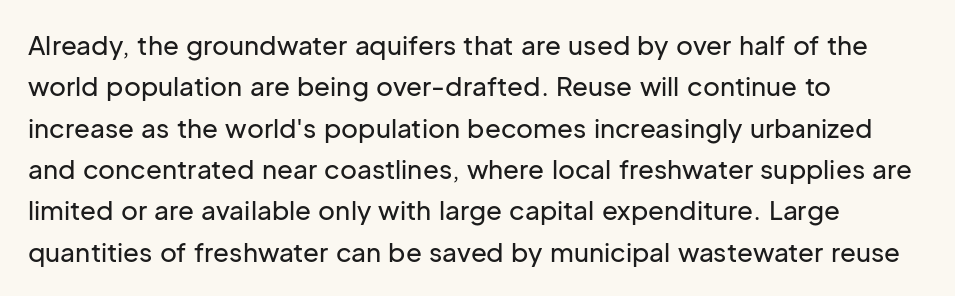
{"italic": "no", "underline": "no", "align": "left", "line_spacing": "normal", "line_spacing_ratio": 1.59, "letter_spacing": "normal", "letter_spacing_em": 0.0, "glyph_px": 26}
